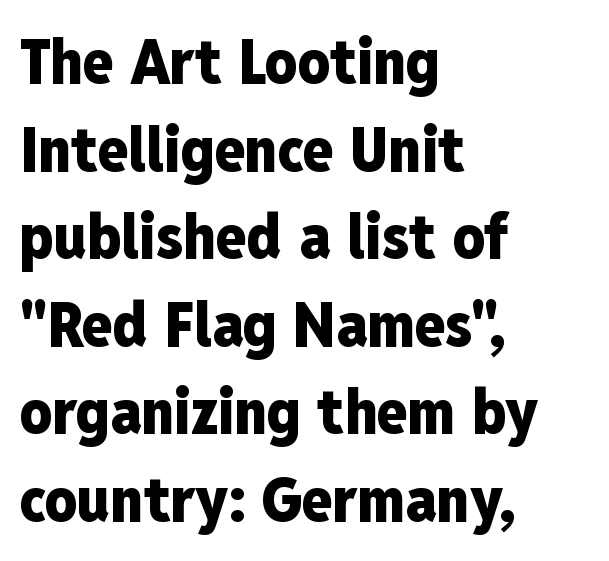
Q: Is the text bold? A: Yes.
Q: Is the text italic (slanted)? A: No, it is upright.
Q: Is the typeface a serif or a sans-serif typeface? A: Sans-serif.
Q: Is the text underlined? A: No.
Q: How is the paragraph aligned? A: Left-aligned.
Q: Is the spacing between letters normal or unusually wide? A: Normal.
Q: Is the spacing between lines tight, normal or loose? A: Normal.
Q: Width (condensed, normal, or wide)? A: Condensed.
Q: Stroke contrast? A: Low.
Q: x-height? A: Medium.
Q: Monospaced? A: No.
